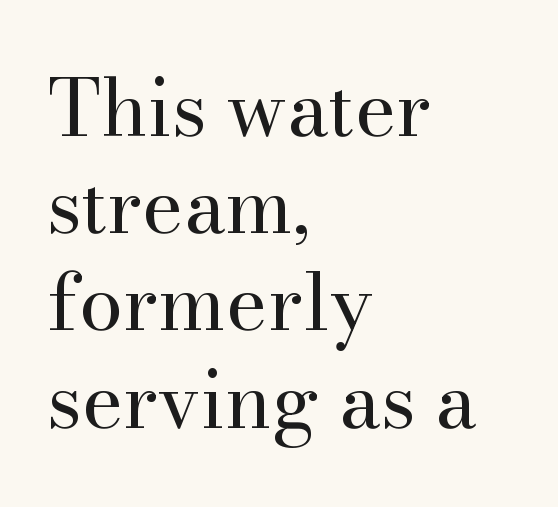
Is this a heavy cut? Hardly; it is regular or lighter. Typographically, this falls in the serif category. All the whitespace from short lines collects on the right. Does extra space separate the letters? No, they use regular spacing. Plain, unruled lines of type.
